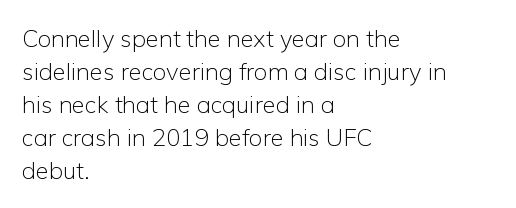
Q: Is the text bold? A: No.
Q: Is the text italic (slanted)? A: No, it is upright.
Q: Is the text underlined? A: No.
Q: How is the paragraph aligned? A: Left-aligned.
Q: Is the spacing between letters normal or unusually wide? A: Normal.
Q: Is the spacing between lines tight, normal or loose? A: Normal.
